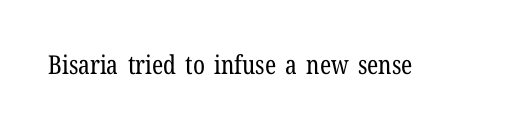
The image shows 26 px text type, upright; set normal letter spacing, not underlined.
